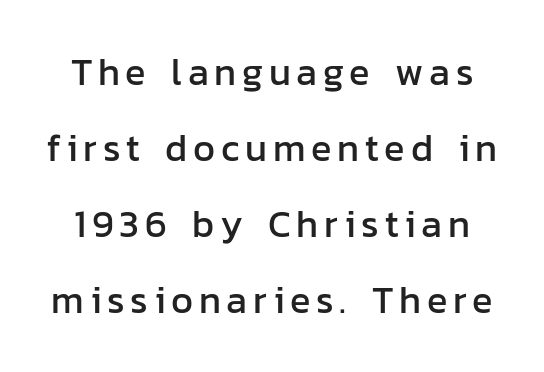
The image shows 38 px sans-serif type, upright; set loose line spacing (2.0x), not underlined; low stroke contrast and a medium x-height.
